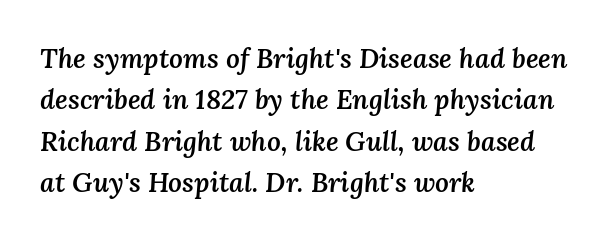
{"italic": "yes", "lean": "right", "slant_degrees": 3, "bold": "semi", "underline": "no", "align": "left", "line_spacing": "normal", "line_spacing_ratio": 1.53, "letter_spacing": "normal", "letter_spacing_em": 0.0, "glyph_px": 27}
